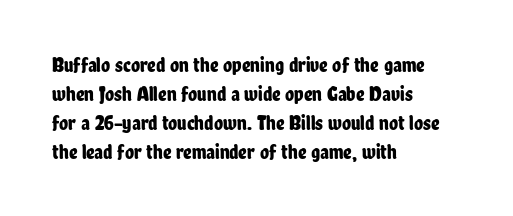
{"italic": "no", "underline": "no", "align": "left", "line_spacing": "normal", "line_spacing_ratio": 1.38, "letter_spacing": "normal", "letter_spacing_em": 0.0, "glyph_px": 21}
